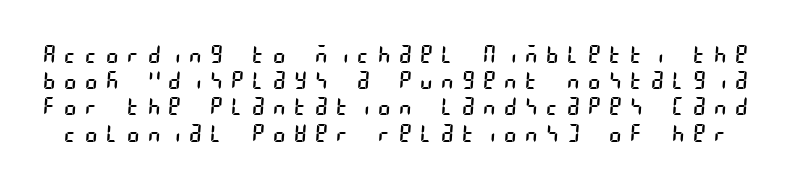
Descenders are the only things crossing below the line. Weight: not bold — regular or lighter. Each new line begins almost immediately beneath the previous one. Each word looks stretched out because of the extra space between its letters.
